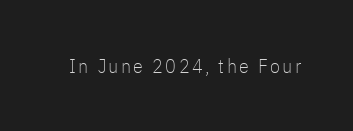
Q: Is the text bold? A: No.
Q: Is the text italic (slanted)? A: No, it is upright.
Q: Is the text underlined? A: No.
